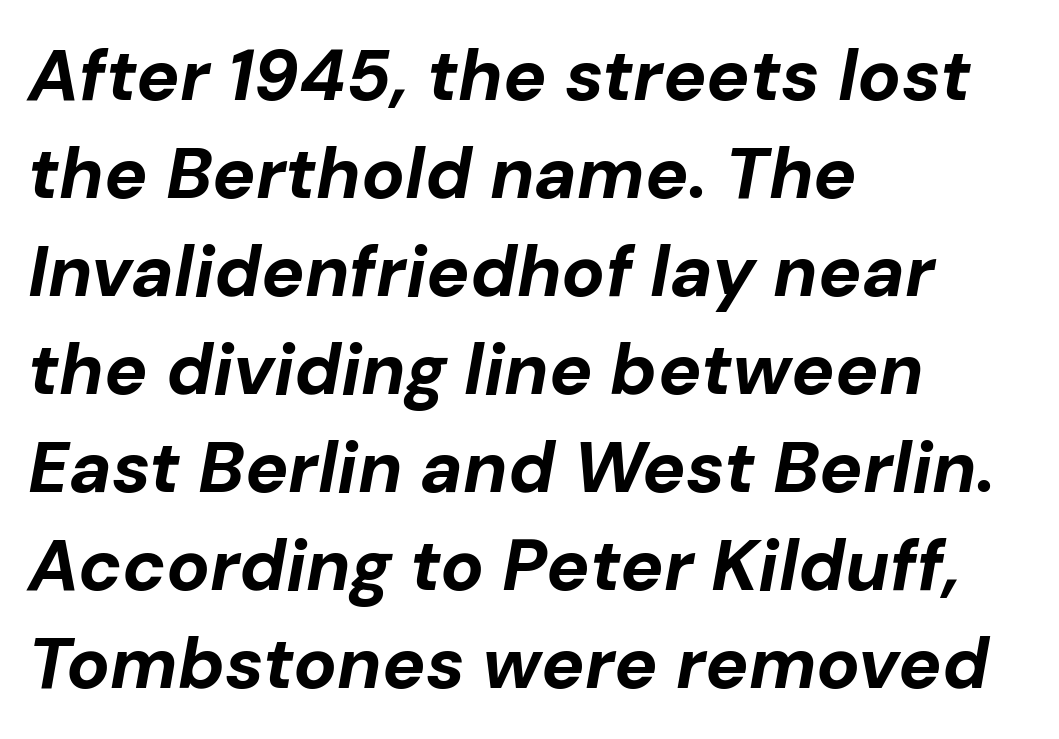
Short and long lines alike share a common starting point at left. Characters follow at the spacing the type designer built in. Is this a fixed-width face? No — the glyphs have proportional, varying widths. The glyphs have the mass of a bold cut. Slant detected: the letters are inclined. Letters rest on an invisible, unmarked baseline.
